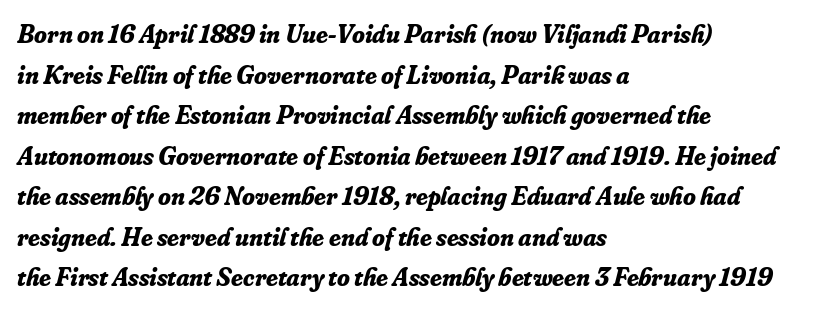
{"italic": "yes", "lean": "right", "slant_degrees": 16, "bold": "yes", "underline": "no", "align": "left", "line_spacing": "normal", "line_spacing_ratio": 1.56, "letter_spacing": "normal", "letter_spacing_em": 0.0, "glyph_px": 26}
